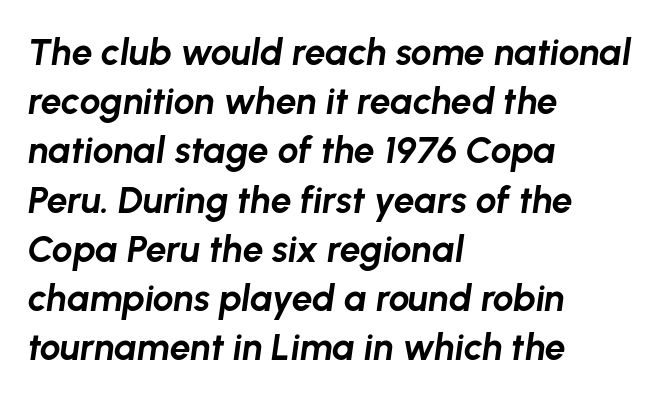
The image shows 37 px bold type, italic (leaning right); set left-aligned, normal line spacing (1.33x), normal letter spacing, not underlined; low stroke contrast and a medium x-height.
